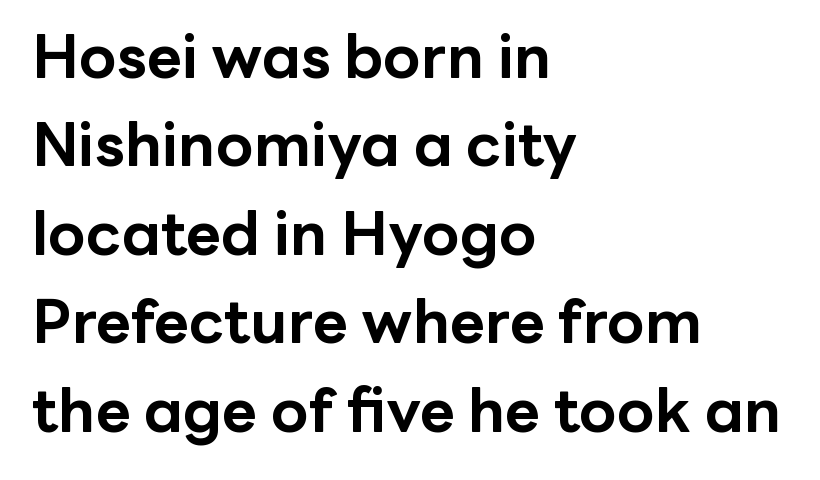
If you drew a line through each stem, it would be perfectly vertical. The passage is arranged the way most books set body copy — flush left. In terms of weight, the rendering is a true, heavy bold. A typesetter would call this proportional, since set widths differ per character. The space between consecutive lines is moderate. Default kerning and tracking; the words read as compact shapes.
